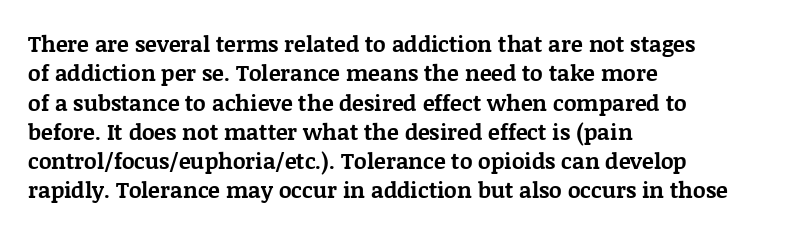
The image shows 22 px bold type, upright; set left-aligned, normal line spacing (1.33x), normal letter spacing, not underlined.
